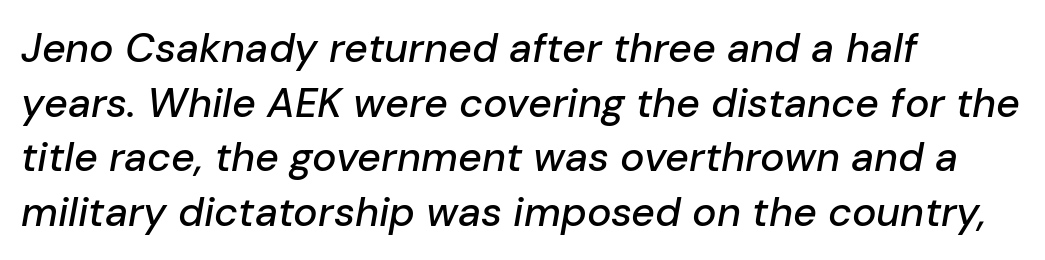
Designer's note — italics engaged. The letterforms sit shoulder to shoulder at normal distance. Proportional: the letters do not fall into vertical columns. One glance says typical: line gaps are just what's usual.
